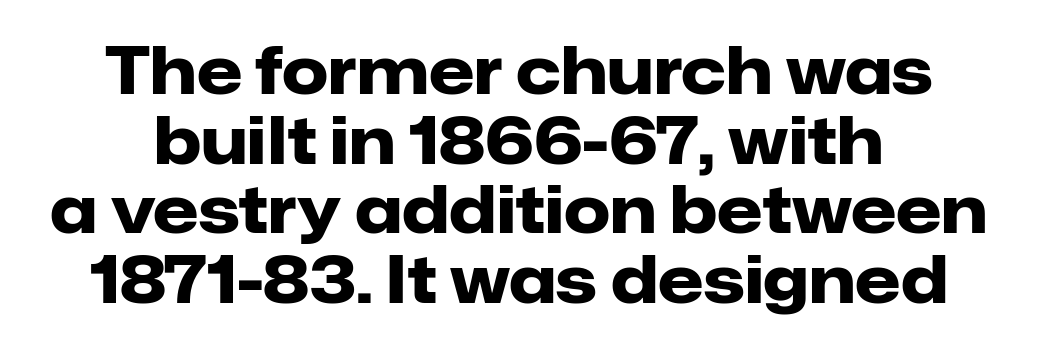
The image shows 65 px heavy sans-serif type, upright; set centered, tight line spacing (1.07x), normal letter spacing, not underlined; low stroke contrast and a medium x-height.
